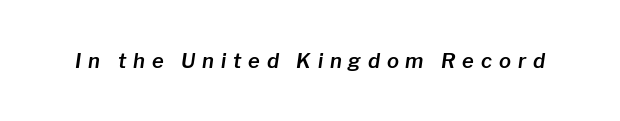
{"italic": "yes", "lean": "right", "slant_degrees": 8, "underline": "no", "letter_spacing": "wide", "letter_spacing_em": 0.34, "glyph_px": 20}
